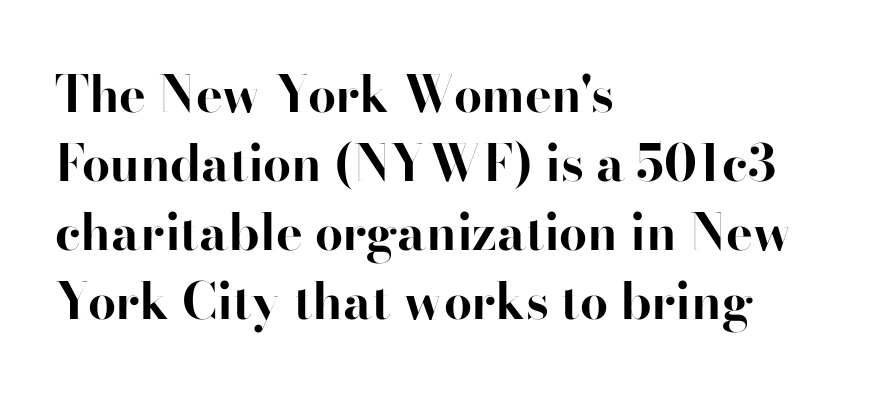
Q: Is the text bold? A: Yes.
Q: Is the text italic (slanted)? A: No, it is upright.
Q: Is the typeface a serif or a sans-serif typeface? A: Serif.
Q: Is the text underlined? A: No.
Q: How is the paragraph aligned? A: Left-aligned.
Q: Is the spacing between letters normal or unusually wide? A: Normal.
Q: Is the spacing between lines tight, normal or loose? A: Normal.
Q: Width (condensed, normal, or wide)? A: Normal.
Q: Stroke contrast? A: High.
Q: x-height? A: Small.
Q: Monospaced? A: No.
